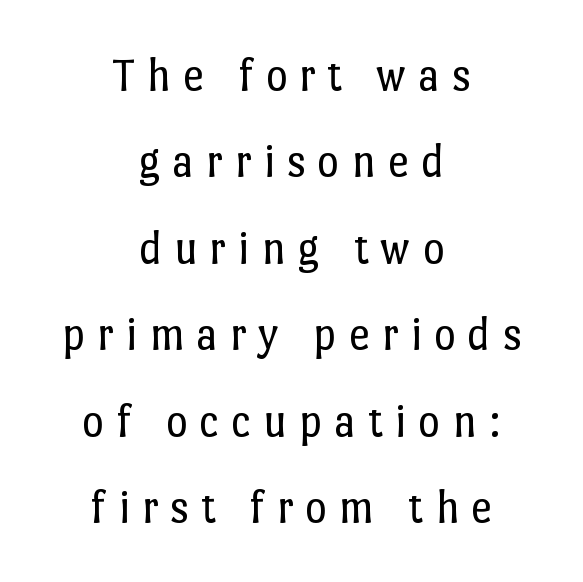
The image shows 47 px regular-weight type, upright; set centered, line spacing 1.84x, unusually wide letter spacing (+0.25 em), not underlined; low stroke contrast and a medium x-height.
